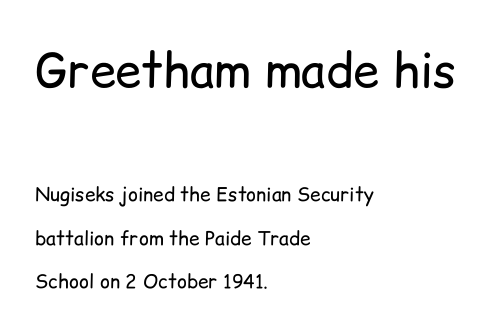
Each stroke keeps to a modest, everyday thickness or less. Which chunk is bigger? The first one — the top block dwarfs the bottom. The baseline area is clear. How would I describe the line gaps? Wide and relaxed. Leftover space on each line is placed entirely after the last word.
